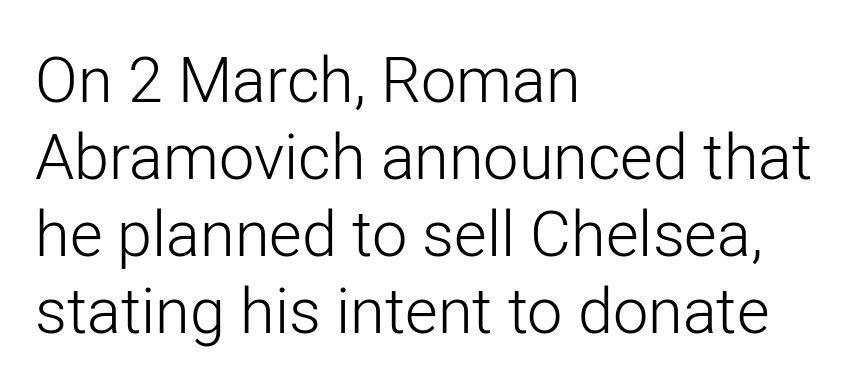
Q: Is the text bold? A: No.
Q: Is the text italic (slanted)? A: No, it is upright.
Q: Is the typeface a serif or a sans-serif typeface? A: Sans-serif.
Q: Is the text underlined? A: No.
Q: How is the paragraph aligned? A: Left-aligned.
Q: Is the spacing between letters normal or unusually wide? A: Normal.
Q: Width (condensed, normal, or wide)? A: Normal.
Q: Stroke contrast? A: Low.
Q: x-height? A: Medium.
Q: Monospaced? A: No.
